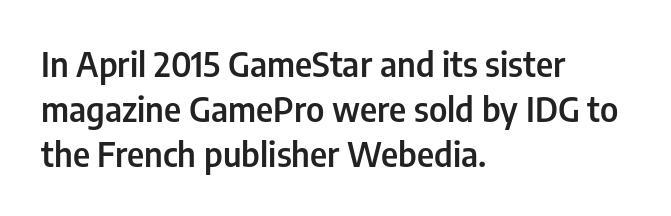
Students, this is semibold: more ink than regular, less than bold. The gaps between neighbouring characters are ordinary and unremarkable. The compositor pushed each line to the left boundary. The letters advance in unequal steps, a hallmark of proportional type. Successive baselines arrive at the customary interval. Anything drawn beneath the words? Only blank space.
